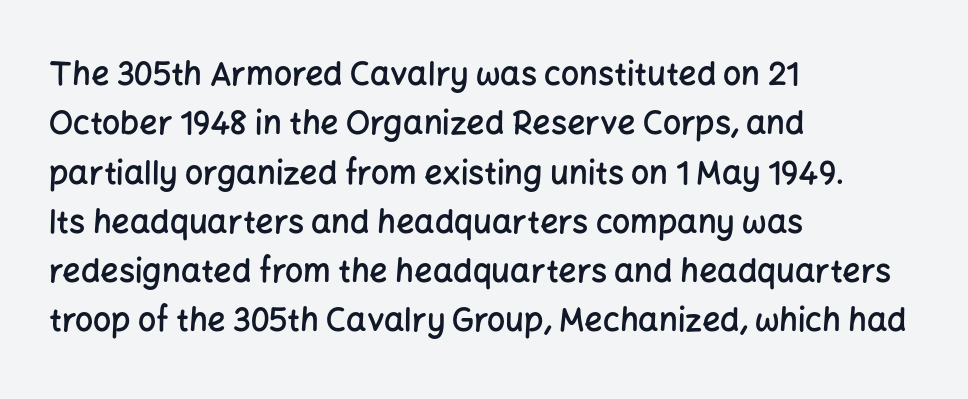
The image shows 32 px semibold sans-serif type, upright; set left-aligned, normal line spacing (1.54x), normal letter spacing, not underlined; low stroke contrast and a medium x-height.
